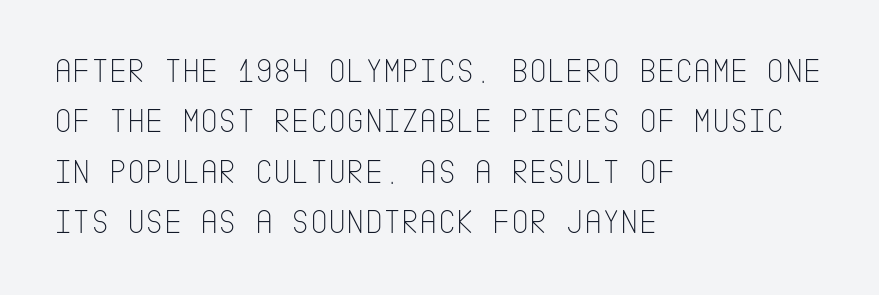
{"serif": "no", "italic": "no", "bold": "no", "weight": "thin", "width": "condensed", "stroke_contrast": "low", "x_height": "large", "underline": "no", "align": "left", "line_spacing": "normal", "line_spacing_ratio": 1.44, "letter_spacing": "normal", "letter_spacing_em": 0.0, "glyph_px": 35}
